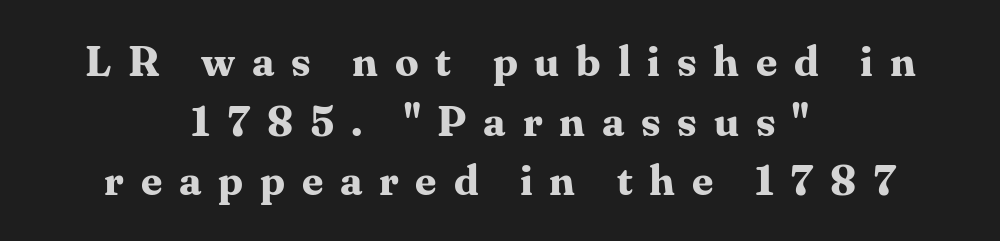
How would I describe the line gaps? Plain and ordinary. Here the designer chose a conventional face with non-uniform glyph widths. Lines of text with bare space underneath. Chunky letters — that's bold for sure. One-word summary of the alignment: center.
